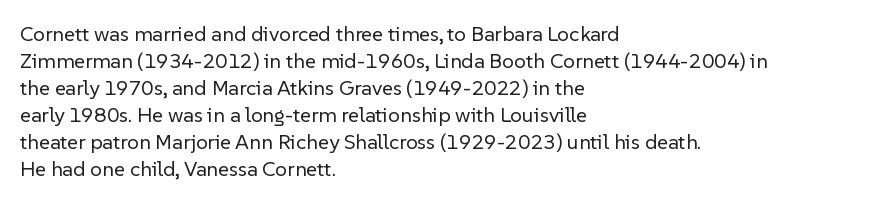
The image shows 21 px text type, upright; set left-aligned, normal line spacing (1.29x), normal letter spacing, not underlined.
